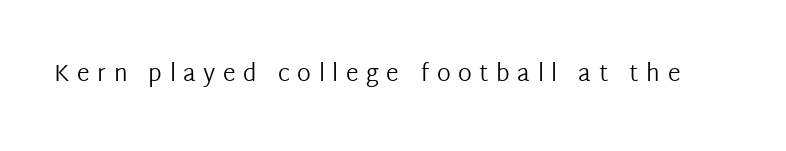
The passage shown has open, widely tracked lettering throughout. Is this a heavy cut? Hardly; it is regular or lighter. The gap between lines stays unmarked. Ordinary non-slanted type is in use.
